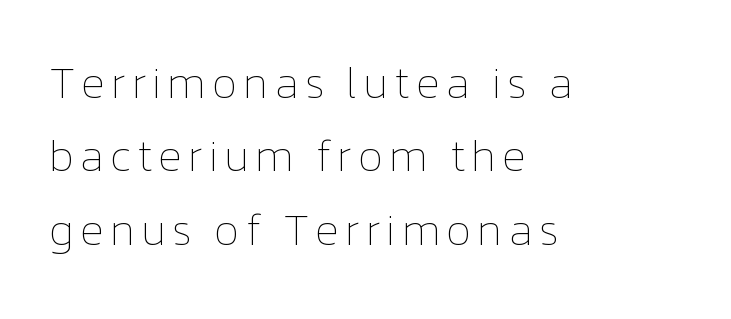
Q: Is the text bold? A: No.
Q: Is the text italic (slanted)? A: No, it is upright.
Q: Is the text underlined? A: No.
Q: How is the paragraph aligned? A: Left-aligned.
Q: Is the spacing between lines tight, normal or loose? A: Normal.
Q: Width (condensed, normal, or wide)? A: Normal.
Q: Stroke contrast? A: Low.
Q: x-height? A: Medium.
Q: Monospaced? A: No.
